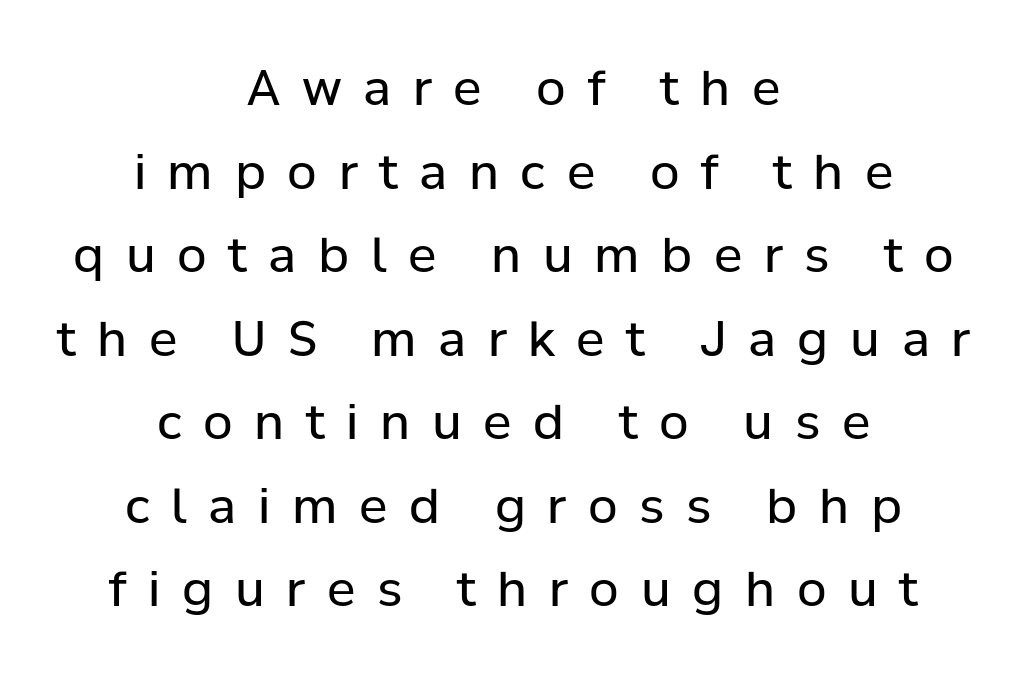
The image shows 48 px regular-weight sans-serif type, upright; set centered, line spacing 1.74x, unusually wide letter spacing (+0.45 em), not underlined; low stroke contrast and a medium x-height.
